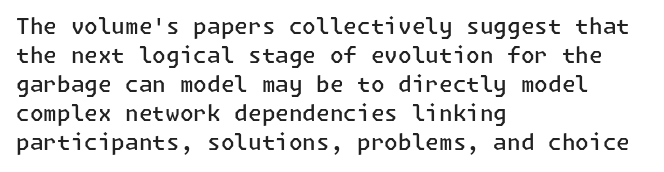
Q: Is the text bold? A: Semi-bold.
Q: Is the text italic (slanted)? A: No, it is upright.
Q: Is the text underlined? A: No.
Q: How is the paragraph aligned? A: Left-aligned.
Q: Is the spacing between letters normal or unusually wide? A: Normal.
Q: Is the spacing between lines tight, normal or loose? A: Normal.
